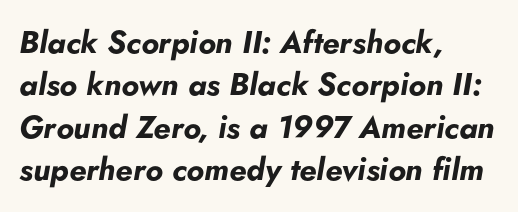
Q: Is the text bold? A: Yes.
Q: Is the text italic (slanted)? A: Yes, it leans right by about 5 degrees.
Q: Is the text underlined? A: No.
Q: How is the paragraph aligned? A: Left-aligned.
Q: Is the spacing between letters normal or unusually wide? A: Normal.
Q: Is the spacing between lines tight, normal or loose? A: Normal.
Q: Width (condensed, normal, or wide)? A: Normal.
Q: Stroke contrast? A: Low.
Q: x-height? A: Small.
Q: Monospaced? A: No.
